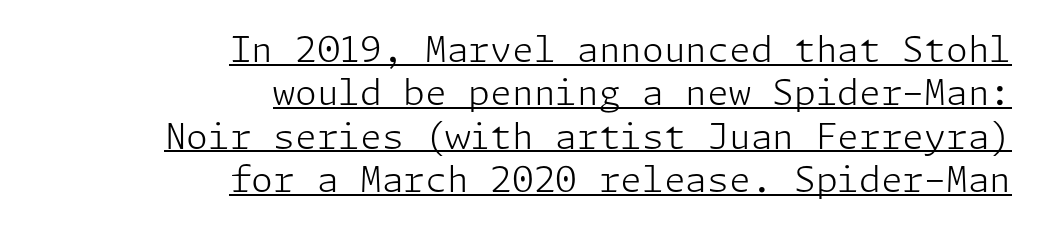
Q: Is the text bold? A: No.
Q: Is the text italic (slanted)? A: No, it is upright.
Q: Is the typeface a serif or a sans-serif typeface? A: Sans-serif.
Q: Is the text underlined? A: Yes.
Q: How is the paragraph aligned? A: Right-aligned.
Q: Is the spacing between letters normal or unusually wide? A: Normal.
Q: Width (condensed, normal, or wide)? A: Normal.
Q: Stroke contrast? A: Low.
Q: x-height? A: Medium.
